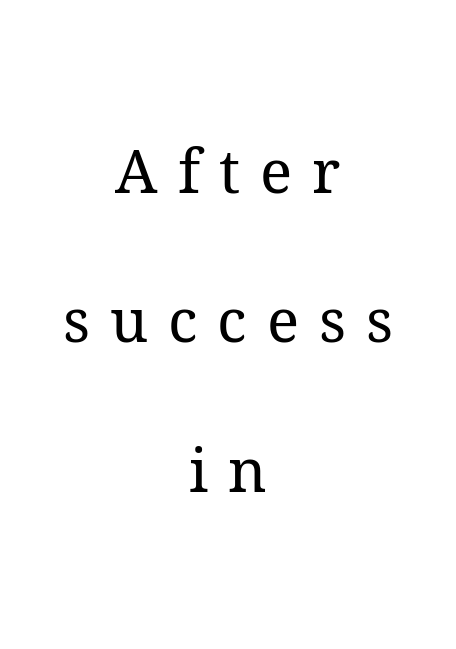
Q: Is the text bold? A: No.
Q: Is the text italic (slanted)? A: No, it is upright.
Q: Is the typeface a serif or a sans-serif typeface? A: Serif.
Q: Is the text underlined? A: No.
Q: How is the paragraph aligned? A: Centered.
Q: Is the spacing between letters normal or unusually wide? A: Unusually wide.
Q: Is the spacing between lines tight, normal or loose? A: Loose.
Q: Width (condensed, normal, or wide)? A: Normal.
Q: Stroke contrast? A: Medium.
Q: x-height? A: Medium.
Q: Monospaced? A: No.
